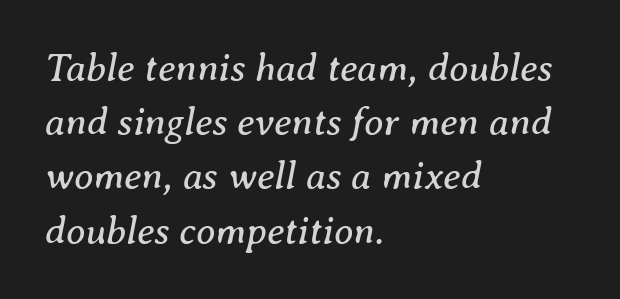
The image shows 39 px regular-weight serif type, italic (leaning right); set left-aligned, normal line spacing (1.39x), normal letter spacing, not underlined; medium stroke contrast and a medium x-height.
